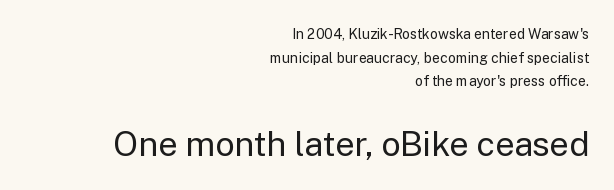
Is this a fixed-width face? No — the glyphs have proportional, varying widths. No feet cap the strokes, marking this as sans-serif type. Caption: upper text group reduced, lower text group enlarged. Quick note: underline off.
